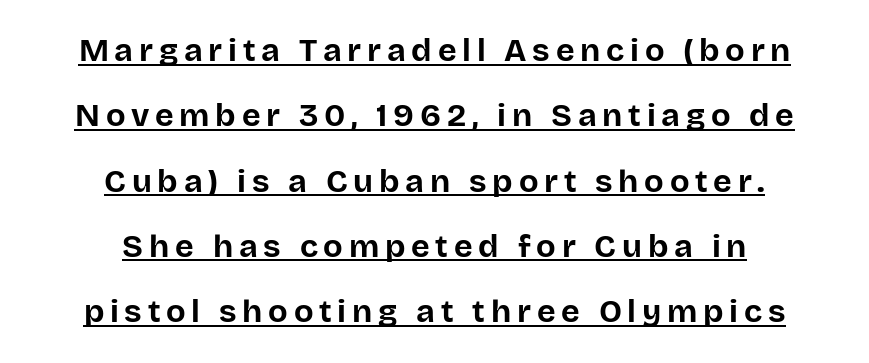
{"serif": "no", "italic": "no", "bold": "yes", "weight": "bold", "width": "normal", "stroke_contrast": "low", "x_height": "large", "monospaced": "no", "underline": "yes", "align": "center", "line_spacing": "loose", "line_spacing_ratio": 2.04, "glyph_px": 32}
